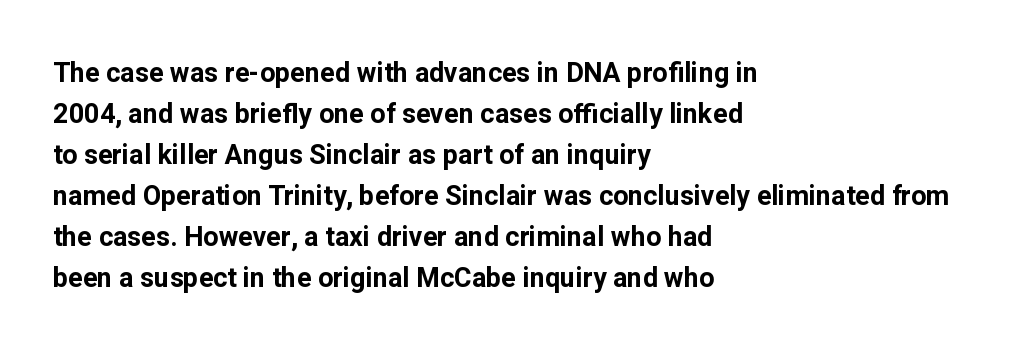
The image shows 27 px bold type, upright; set left-aligned, normal line spacing (1.52x), normal letter spacing, not underlined.
